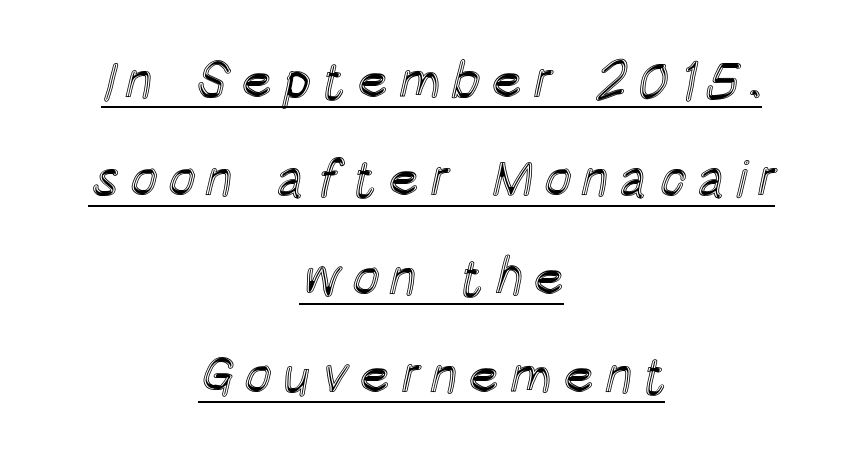
The image shows 52 px condensed type; set centered, line spacing 1.89x, underlined; a large x-height.
